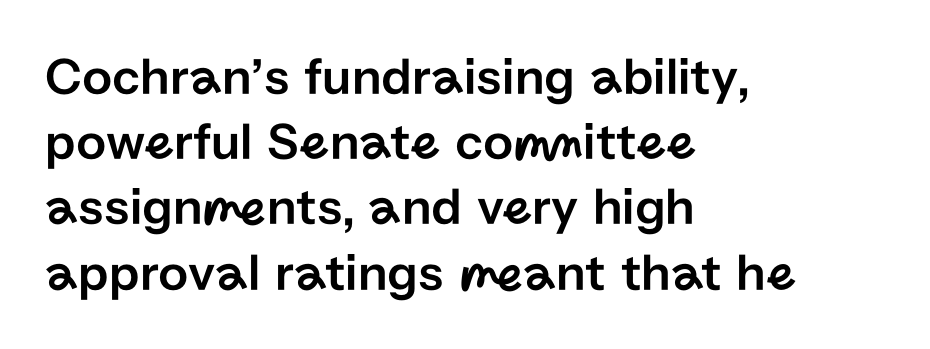
{"serif": "no", "italic": "no", "width": "normal", "stroke_contrast": "low", "x_height": "medium", "monospaced": "no", "underline": "no", "align": "left", "line_spacing_ratio": 1.23, "letter_spacing": "normal", "letter_spacing_em": 0.0, "glyph_px": 53}
